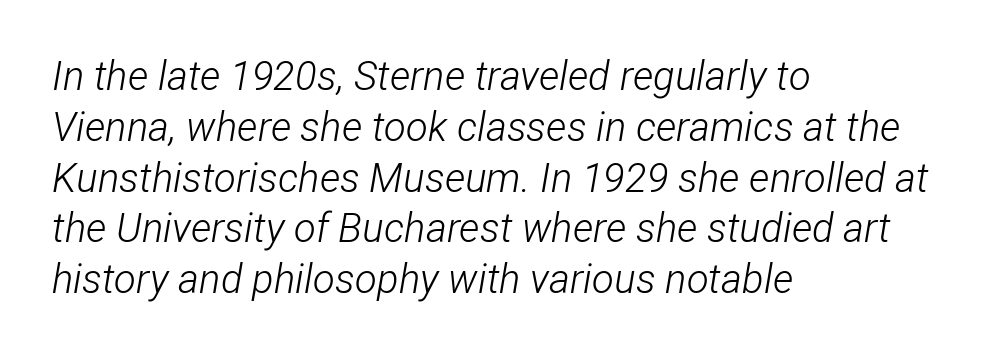
Q: Is the text bold? A: No.
Q: Is the text italic (slanted)? A: Yes, it leans right by about 12 degrees.
Q: Is the text underlined? A: No.
Q: How is the paragraph aligned? A: Left-aligned.
Q: Is the spacing between letters normal or unusually wide? A: Normal.
Q: Is the spacing between lines tight, normal or loose? A: Normal.
Q: Width (condensed, normal, or wide)? A: Condensed.
Q: Stroke contrast? A: Low.
Q: x-height? A: Medium.
Q: Monospaced? A: No.
